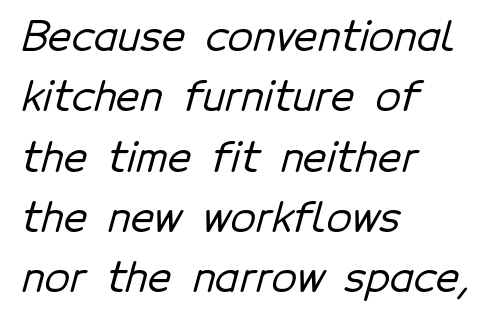
{"serif": "no", "width": "normal", "stroke_contrast": "low", "x_height": "medium", "monospaced": "no", "underline": "no", "align": "left", "line_spacing": "normal", "line_spacing_ratio": 1.47, "letter_spacing": "normal", "letter_spacing_em": 0.0, "glyph_px": 41}
